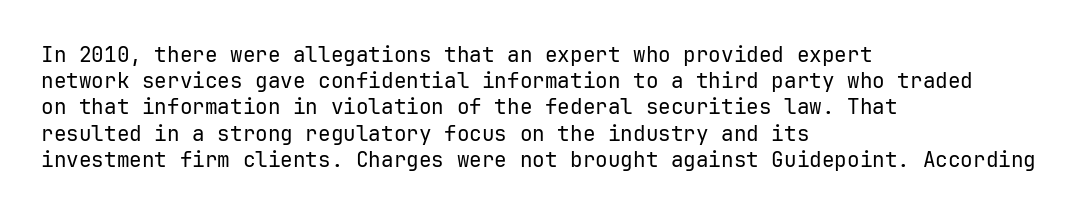
Does extra space separate the letters? No, they use regular spacing. Layout note: lines flush left. The area under the type is left untouched. This reads as an unemphasized weight, regular at the heaviest. This is roman type, the default non-slanted kind. Vertical spacing — default.
